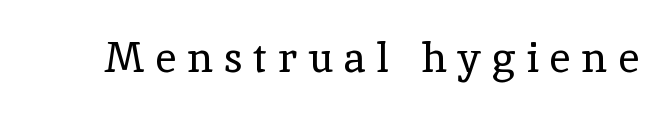
Is this a fixed-width face? No — the glyphs have proportional, varying widths. The face used here is rendered with a markedly widened letterfit. Serif or sans? Serif — the stroke terminals have little feet. The space beneath each line is pristine and unruled. Stroke thickness stays within the range of a standard reading face or lighter.
